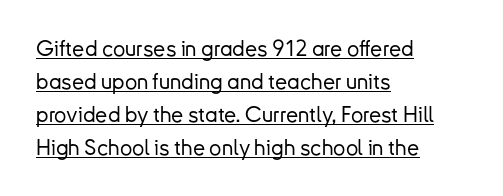
{"italic": "no", "underline": "yes", "align": "left", "line_spacing": "normal", "line_spacing_ratio": 1.5, "letter_spacing": "normal", "letter_spacing_em": 0.0, "glyph_px": 22}
